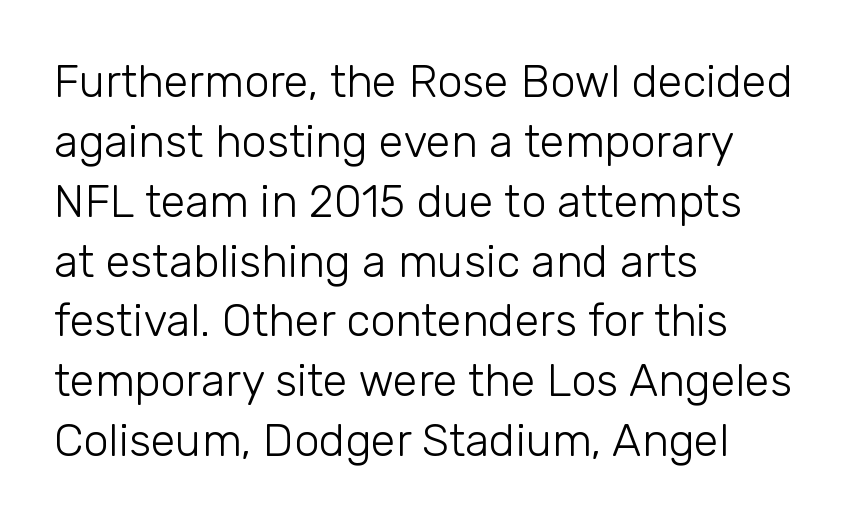
{"serif": "no", "italic": "no", "bold": "no", "weight": "light", "width": "normal", "stroke_contrast": "low", "x_height": "medium", "monospaced": "no", "underline": "no", "align": "left", "line_spacing": "normal", "line_spacing_ratio": 1.33, "letter_spacing": "normal", "letter_spacing_em": 0.0, "glyph_px": 45}
